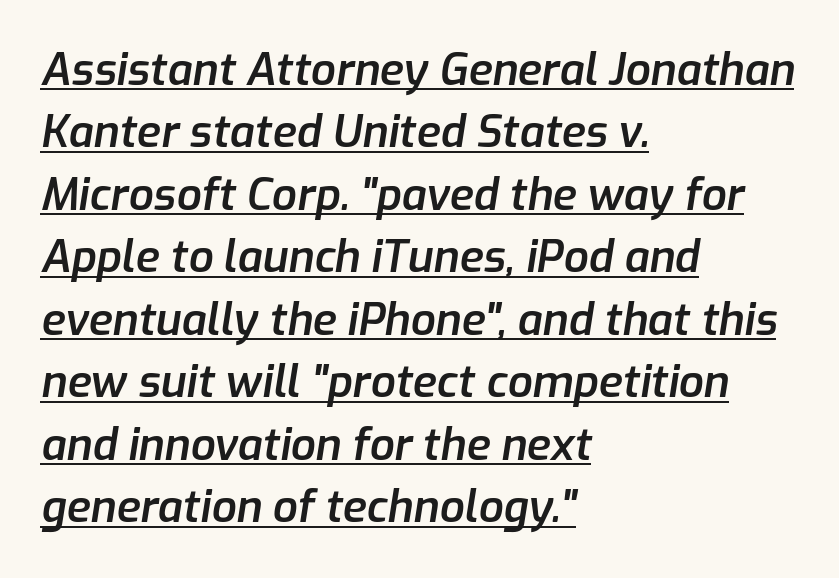
The image shows 44 px semibold type, italic (leaning right); set left-aligned, normal line spacing (1.42x), normal letter spacing, underlined; low stroke contrast and a medium x-height.
